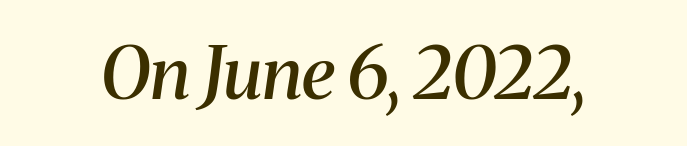
The image shows 73 px semibold serif type, italic (leaning right); set normal letter spacing, not underlined; medium stroke contrast and a medium x-height.
